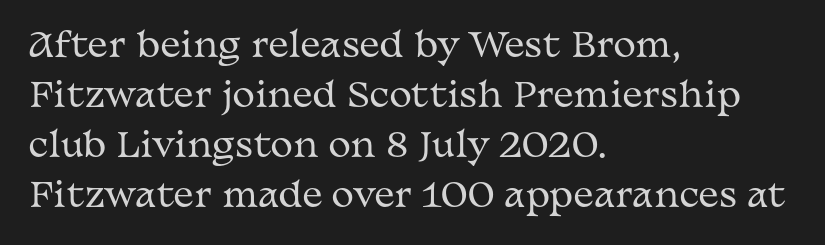
Decoration check: the copy has no underline. You could call the tracking neutral — neither tight nor loose. Yep, those are serifs on the letters. Vertically, the passage feels balanced, rows spaced as you'd expect. Each line starts at the same left margin while the right side varies.
